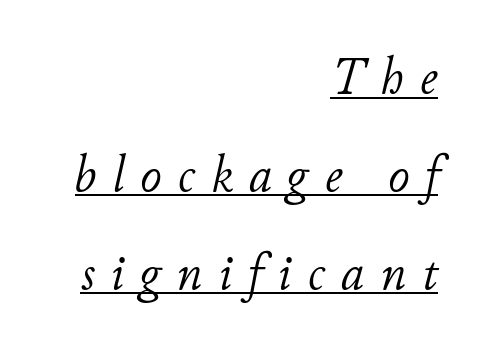
The rendering anchors every line to the right-hand side. Think standard paragraph weight, or any step lighter than that. Compared with ordinary roman type, these characters are visibly tilted. Has an underline been added? It has. Honestly, the letter spacing is so wide it's the main thing you notice. Varying glyph widths throughout — classic text-font behaviour.
